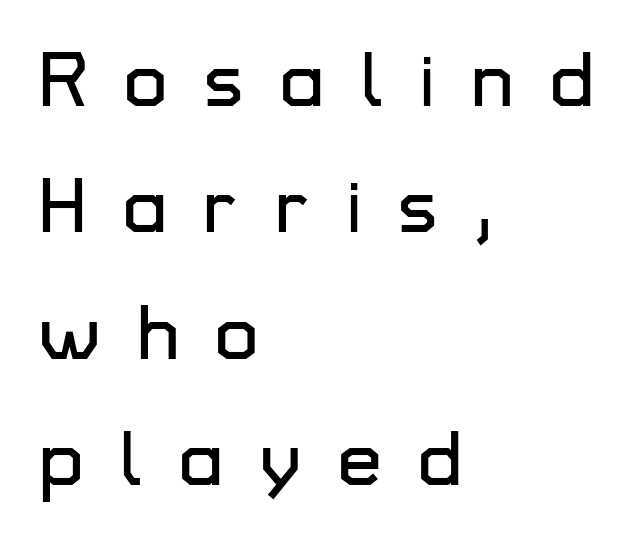
Q: Is the text italic (slanted)? A: No, it is upright.
Q: Is the typeface a serif or a sans-serif typeface? A: Sans-serif.
Q: Is the text underlined? A: No.
Q: How is the paragraph aligned? A: Left-aligned.
Q: Is the spacing between letters normal or unusually wide? A: Unusually wide.
Q: Is the spacing between lines tight, normal or loose? A: Normal.
Q: Width (condensed, normal, or wide)? A: Normal.
Q: Stroke contrast? A: Low.
Q: x-height? A: Medium.
Q: Monospaced? A: No.
